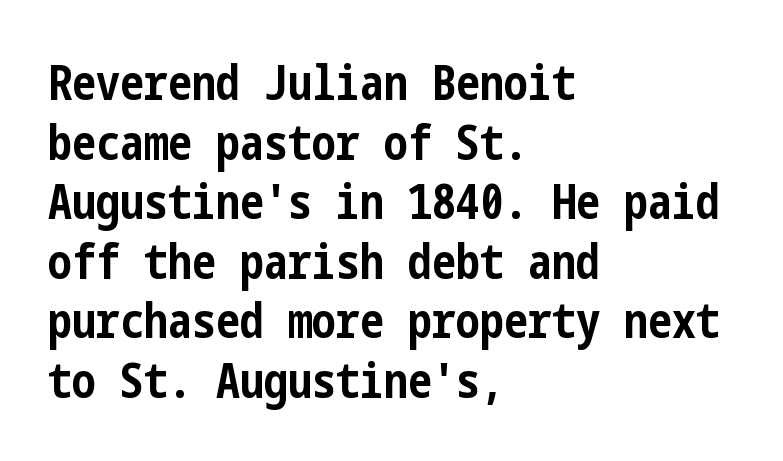
The face used here has the dense, thick strokes of a bold. In CSS terms this would be text-align: left. What kind of face is this? One without serifs — a sans. Between one letter and the next there's only the usual sliver of space. The space beneath each line is pristine and unruled. When letters stand straight like this, we call the style roman or upright.
